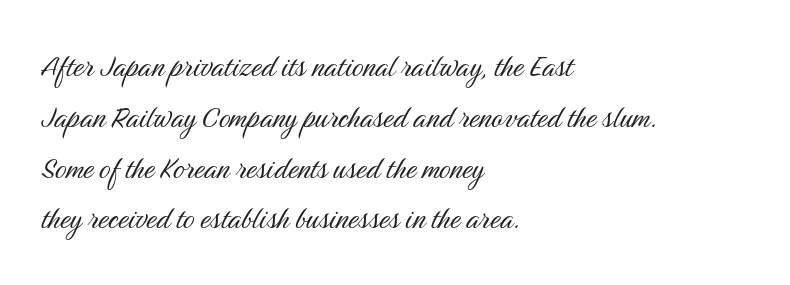
Heft: none added — not bold. No word sits above an underline. Is the letter spacing exaggerated? No — it looks like the ordinary default. These lines sit exactly where default settings would place them.
